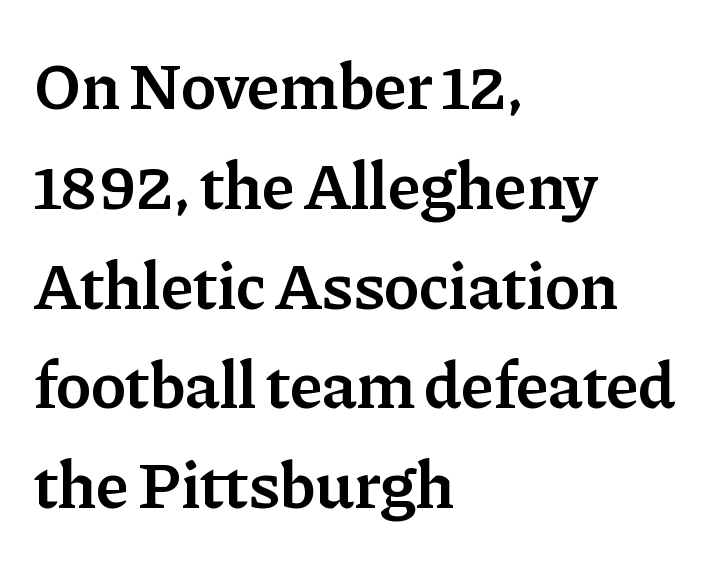
Q: Is the text bold? A: Semi-bold.
Q: Is the text italic (slanted)? A: No, it is upright.
Q: Is the typeface a serif or a sans-serif typeface? A: Serif.
Q: Is the text underlined? A: No.
Q: How is the paragraph aligned? A: Left-aligned.
Q: Is the spacing between letters normal or unusually wide? A: Normal.
Q: Is the spacing between lines tight, normal or loose? A: Normal.
Q: Width (condensed, normal, or wide)? A: Normal.
Q: Stroke contrast? A: Low.
Q: x-height? A: Medium.
Q: Monospaced? A: No.
